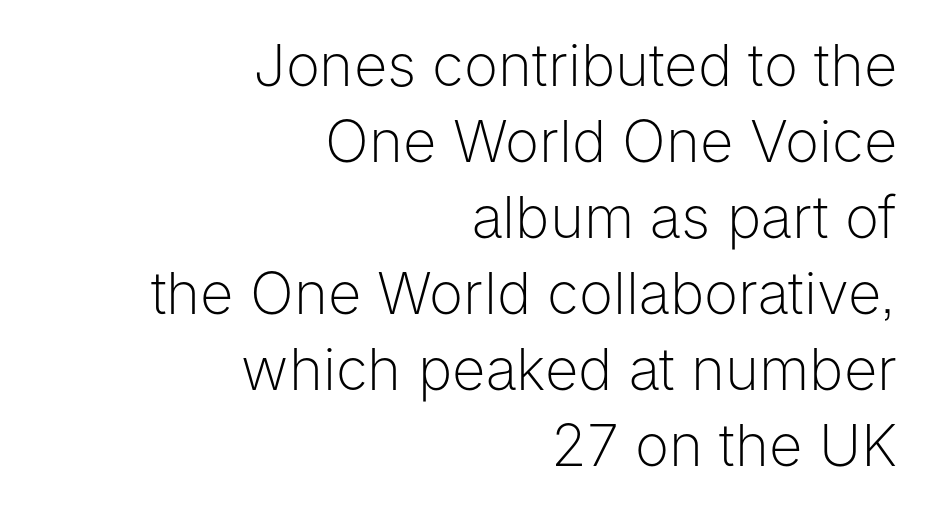
{"serif": "no", "italic": "no", "bold": "no", "weight": "light", "width": "normal", "stroke_contrast": "low", "x_height": "medium", "monospaced": "no", "underline": "no", "align": "right", "line_spacing": "normal", "line_spacing_ratio": 1.31, "letter_spacing": "normal", "letter_spacing_em": 0.0, "glyph_px": 58}
